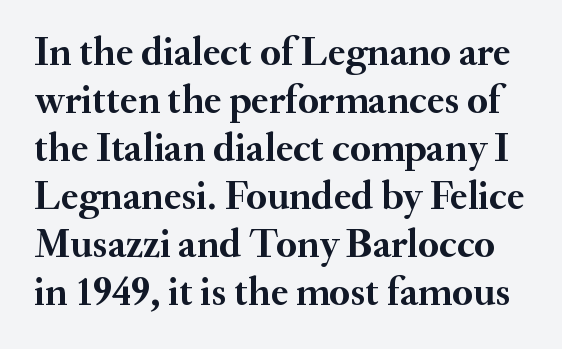
{"serif": "yes", "italic": "no", "bold": "yes", "weight": "semibold", "width": "normal", "stroke_contrast": "medium", "x_height": "small", "monospaced": "no", "underline": "no", "line_spacing_ratio": 1.2, "letter_spacing": "normal", "letter_spacing_em": 0.0, "glyph_px": 40}
